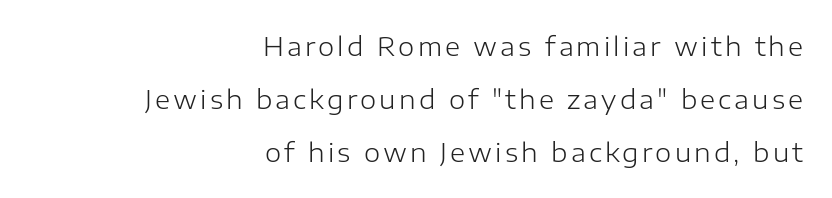
The image shows 26 px text type, upright; set right-aligned, loose line spacing (2.04x), not underlined.
